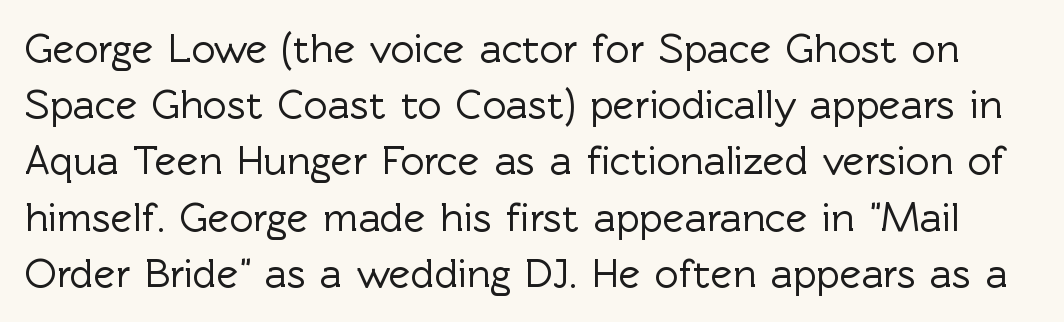
It's the straight-up-and-down kind of type. These lines are rendered in a variable-pitch font. The specimen omits any rule beneath the text block's lines. What stands out about the letter spacing? Nothing — it is the standard amount. The line-height multiplier appears to be the usual default.
